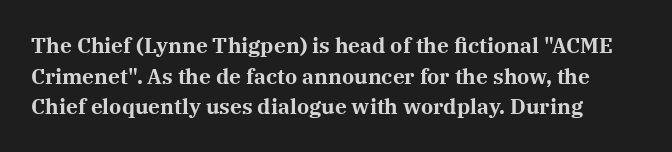
The vertical gap from one line to the next is medium. There is no visible air inserted between adjacent glyphs. Designer's note — italics off, roman on. Every letter is thick-stroked: bold, no question. Unmarked baselines from the first word to the last.
